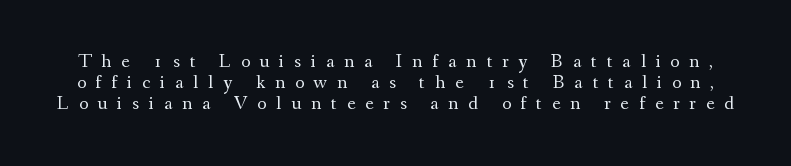
Q: Is the text bold? A: No.
Q: Is the text italic (slanted)? A: No, it is upright.
Q: Is the text underlined? A: No.
Q: Is the spacing between letters normal or unusually wide? A: Unusually wide.
Q: Is the spacing between lines tight, normal or loose? A: Tight.
